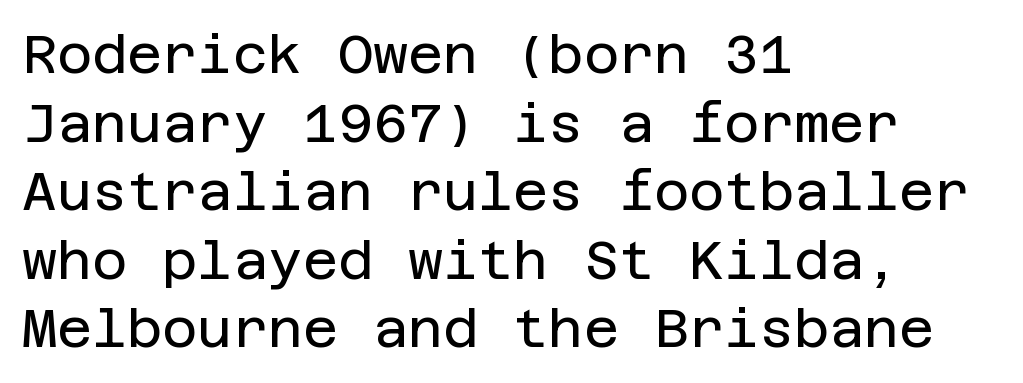
The image shows 54 px regular-weight sans-serif type, upright; set left-aligned, normal line spacing (1.27x), normal letter spacing, not underlined; low stroke contrast and a large x-height.
